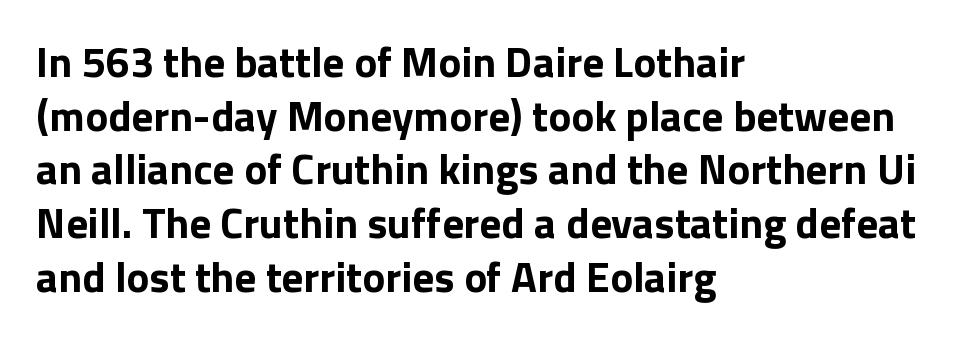
The image shows 43 px bold sans-serif type, upright; set left-aligned, normal line spacing (1.25x), normal letter spacing, not underlined; low stroke contrast and a medium x-height.
